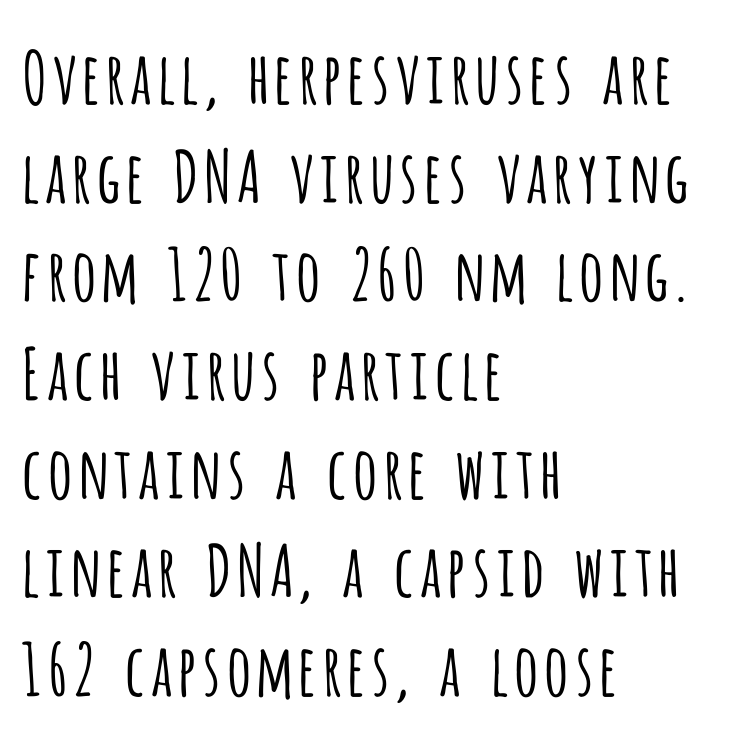
The image shows 71 px light, condensed sans-serif type, upright; set left-aligned, normal line spacing (1.39x), normal letter spacing, not underlined; low stroke contrast and a large x-height.
